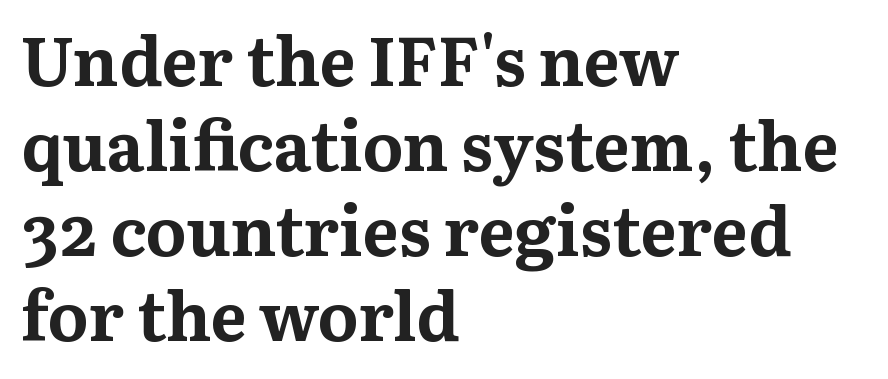
Q: Is the text bold? A: Yes.
Q: Is the text italic (slanted)? A: No, it is upright.
Q: Is the typeface a serif or a sans-serif typeface? A: Serif.
Q: Is the text underlined? A: No.
Q: How is the paragraph aligned? A: Left-aligned.
Q: Is the spacing between letters normal or unusually wide? A: Normal.
Q: Is the spacing between lines tight, normal or loose? A: Normal.
Q: Width (condensed, normal, or wide)? A: Normal.
Q: Stroke contrast? A: Medium.
Q: x-height? A: Medium.
Q: Monospaced? A: No.
